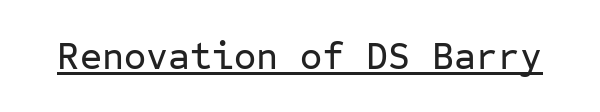
{"serif": "no", "italic": "no", "width": "normal", "stroke_contrast": "low", "x_height": "medium", "monospaced": "yes", "underline": "yes", "letter_spacing": "normal", "letter_spacing_em": 0.0, "glyph_px": 38}
